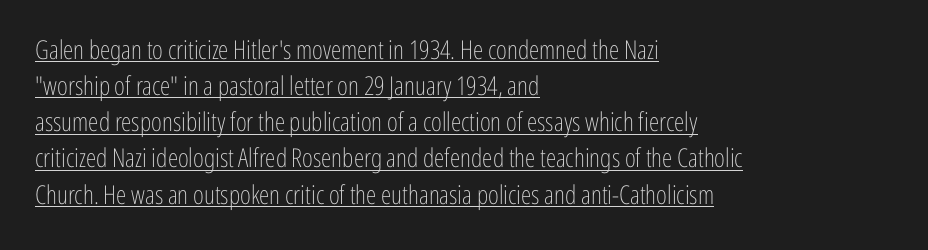
{"italic": "no", "bold": "no", "underline": "yes", "align": "left", "line_spacing": "normal", "line_spacing_ratio": 1.39, "letter_spacing": "normal", "letter_spacing_em": 0.0, "glyph_px": 26}
